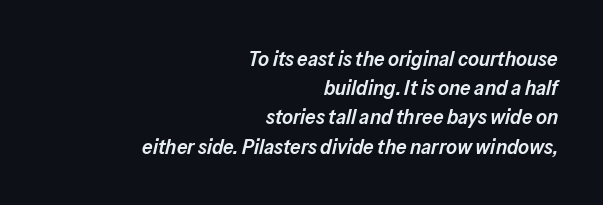
The image shows 21 px text type, italic (leaning right); set right-aligned, normal line spacing (1.39x), normal letter spacing, not underlined.
